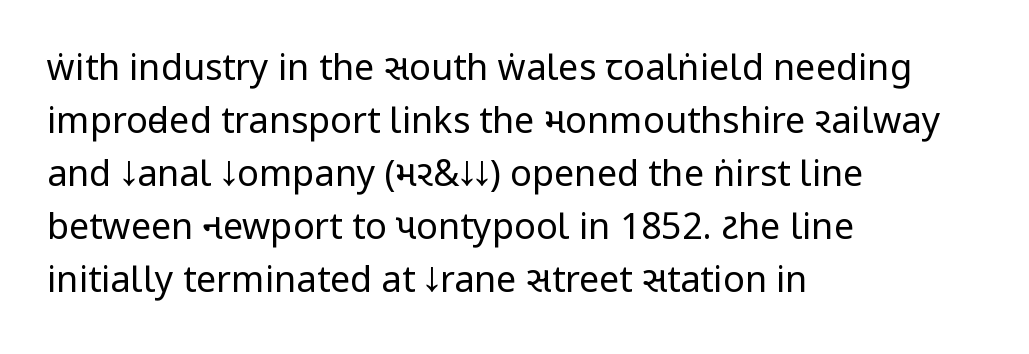
The image shows 36 px regular-weight, condensed sans-serif type, upright; set left-aligned, normal line spacing (1.47x), normal letter spacing, not underlined; low stroke contrast and a large x-height.
